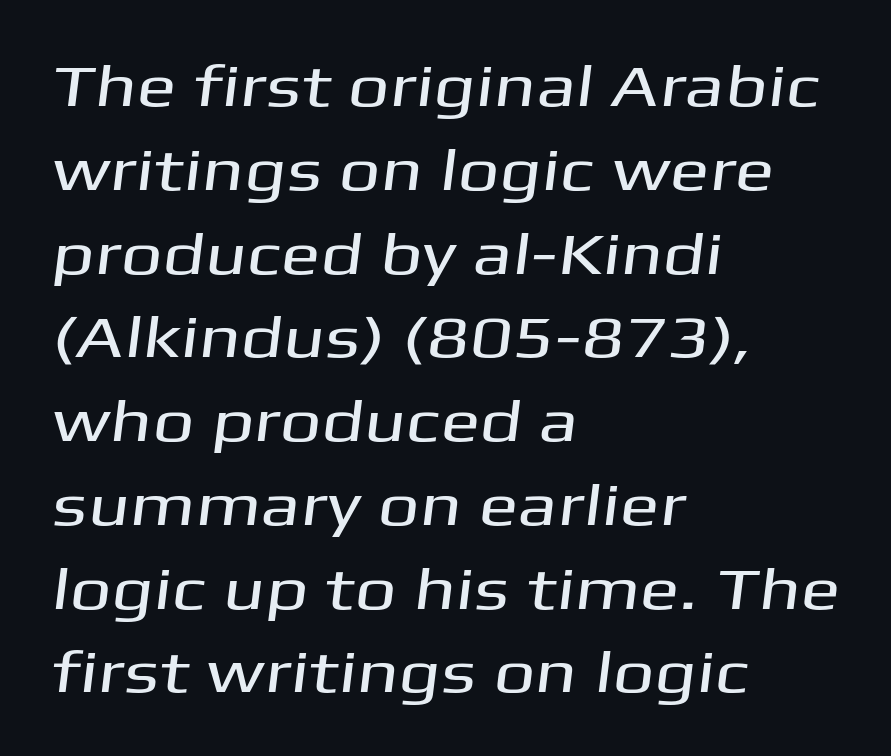
Q: Is the typeface a serif or a sans-serif typeface? A: Sans-serif.
Q: Is the text underlined? A: No.
Q: How is the paragraph aligned? A: Left-aligned.
Q: Is the spacing between letters normal or unusually wide? A: Normal.
Q: Is the spacing between lines tight, normal or loose? A: Normal.
Q: Width (condensed, normal, or wide)? A: Wide.
Q: Stroke contrast? A: Medium.
Q: x-height? A: Medium.
Q: Monospaced? A: No.
